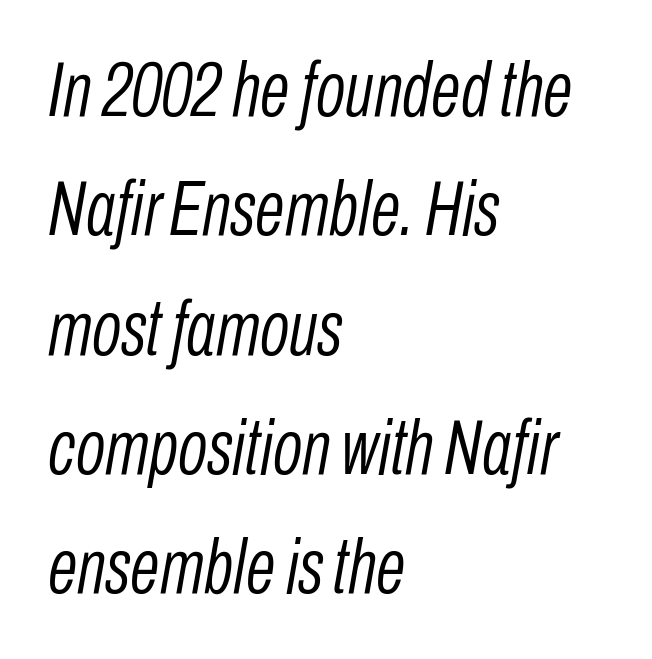
Q: Is the text bold? A: No.
Q: Is the text italic (slanted)? A: Yes, it leans right by about 10 degrees.
Q: Is the text underlined? A: No.
Q: How is the paragraph aligned? A: Left-aligned.
Q: Is the spacing between letters normal or unusually wide? A: Normal.
Q: Is the spacing between lines tight, normal or loose? A: Normal.
Q: Width (condensed, normal, or wide)? A: Condensed.
Q: Stroke contrast? A: Low.
Q: x-height? A: Medium.
Q: Monospaced? A: No.
